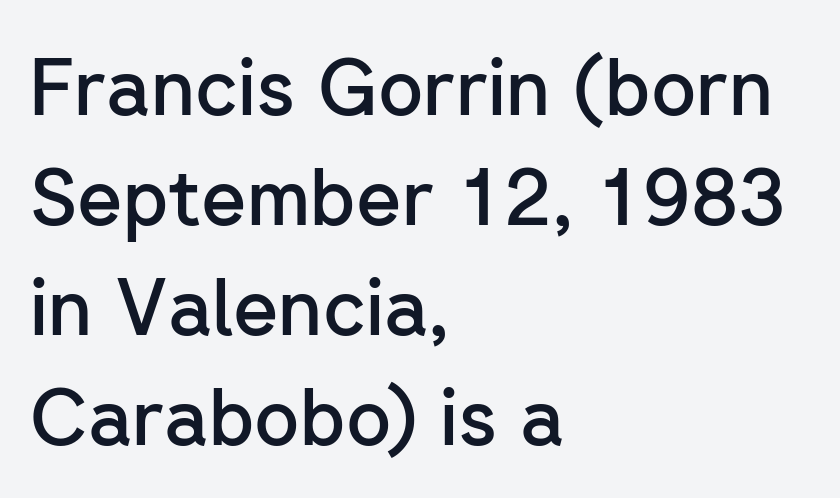
Q: Is the text bold? A: Semi-bold.
Q: Is the text italic (slanted)? A: No, it is upright.
Q: Is the typeface a serif or a sans-serif typeface? A: Sans-serif.
Q: Is the text underlined? A: No.
Q: How is the paragraph aligned? A: Left-aligned.
Q: Is the spacing between letters normal or unusually wide? A: Normal.
Q: Is the spacing between lines tight, normal or loose? A: Normal.
Q: Width (condensed, normal, or wide)? A: Normal.
Q: Stroke contrast? A: Low.
Q: x-height? A: Medium.
Q: Monospaced? A: No.
